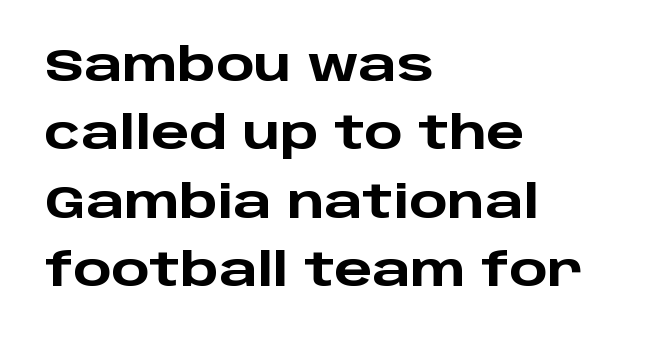
The image shows 45 px heavy, wide sans-serif type, upright; set left-aligned, normal line spacing (1.52x), normal letter spacing, not underlined; low stroke contrast and a large x-height.
